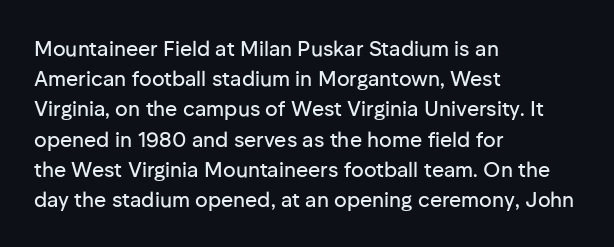
{"italic": "no", "underline": "no", "align": "left", "line_spacing": "normal", "line_spacing_ratio": 1.44, "letter_spacing": "normal", "letter_spacing_em": 0.0, "glyph_px": 21}
